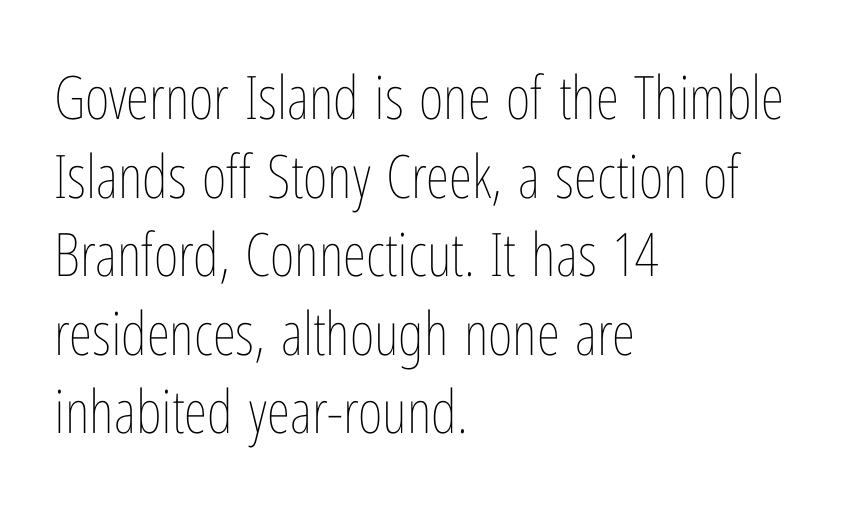
The image shows 60 px thin, condensed type, upright; set left-aligned, normal line spacing (1.31x), normal letter spacing, not underlined; low stroke contrast and a medium x-height.
